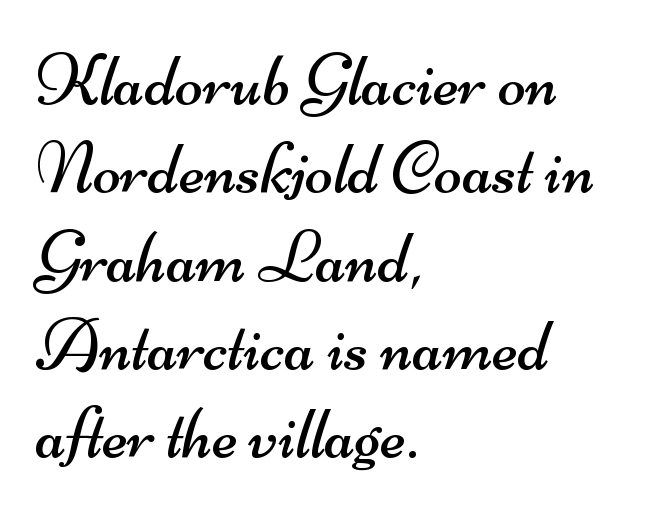
{"serif": "no", "bold": "no", "weight": "regular", "width": "wide", "stroke_contrast": "medium", "x_height": "small", "monospaced": "no", "underline": "no", "align": "left", "line_spacing_ratio": 1.21, "letter_spacing": "normal", "letter_spacing_em": 0.0, "glyph_px": 73}
